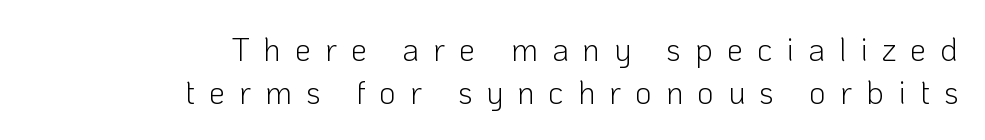
The image shows 32 px light sans-serif type, upright; set right-aligned, normal line spacing (1.33x), unusually wide letter spacing (+0.44 em), not underlined; low stroke contrast and a medium x-height.
